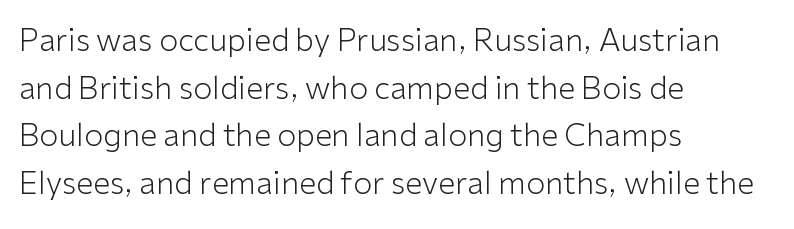
Q: Is the text bold? A: No.
Q: Is the text italic (slanted)? A: No, it is upright.
Q: Is the typeface a serif or a sans-serif typeface? A: Sans-serif.
Q: Is the text underlined? A: No.
Q: How is the paragraph aligned? A: Left-aligned.
Q: Is the spacing between letters normal or unusually wide? A: Normal.
Q: Is the spacing between lines tight, normal or loose? A: Normal.
Q: Width (condensed, normal, or wide)? A: Normal.
Q: Stroke contrast? A: Low.
Q: x-height? A: Medium.
Q: Monospaced? A: No.
